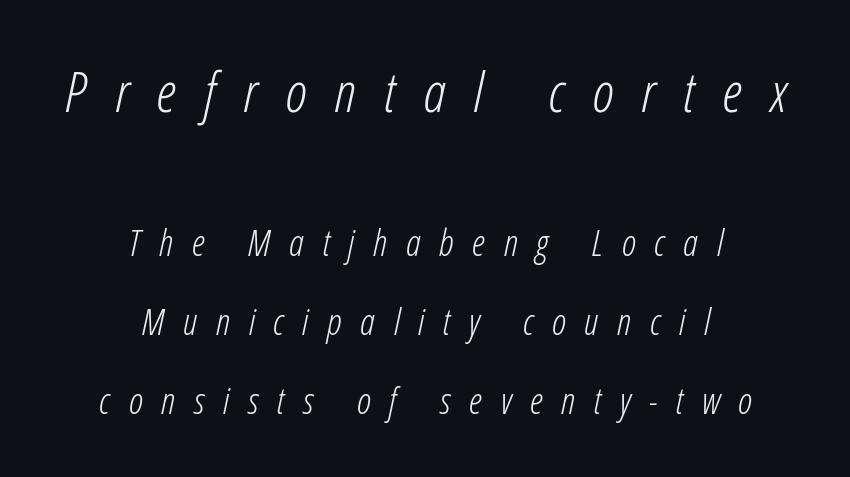
The image shows 56 px light, condensed type, italic (leaning right); set centered, loose line spacing (2.13x), unusually wide letter spacing (+0.5 em), not underlined; the first (top) block is 1.51x larger; low stroke contrast and a medium x-height.
